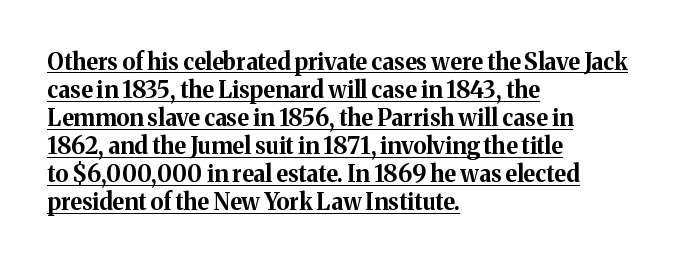
Q: Is the text bold? A: Yes.
Q: Is the text italic (slanted)? A: No, it is upright.
Q: Is the text underlined? A: Yes.
Q: How is the paragraph aligned? A: Left-aligned.
Q: Is the spacing between letters normal or unusually wide? A: Normal.
